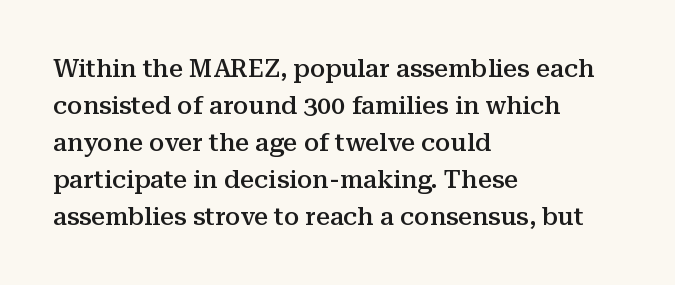
Q: Is the text bold? A: Semi-bold.
Q: Is the text italic (slanted)? A: No, it is upright.
Q: Is the text underlined? A: No.
Q: How is the paragraph aligned? A: Left-aligned.
Q: Is the spacing between letters normal or unusually wide? A: Normal.
Q: Is the spacing between lines tight, normal or loose? A: Normal.
